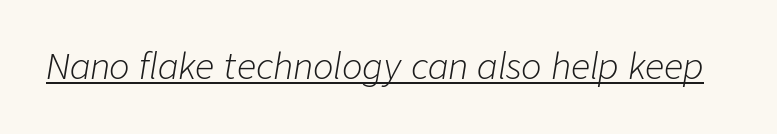
{"italic": "yes", "lean": "right", "slant_degrees": 9, "bold": "no", "weight": "light", "width": "normal", "stroke_contrast": "low", "x_height": "medium", "monospaced": "no", "underline": "yes", "letter_spacing": "normal", "letter_spacing_em": 0.0, "glyph_px": 34}
